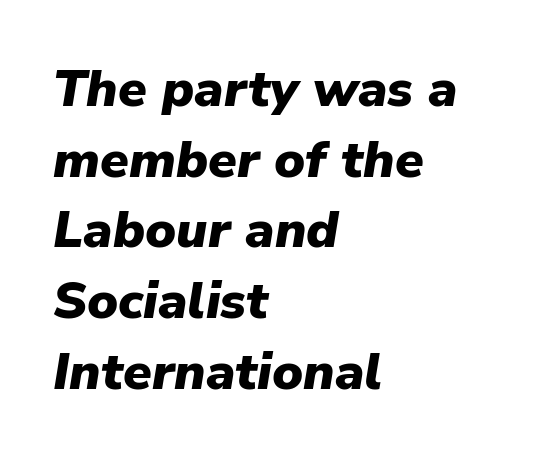
The image shows 52 px heavy type, italic (leaning right); set left-aligned, normal line spacing (1.36x), normal letter spacing, not underlined; low stroke contrast and a medium x-height.
